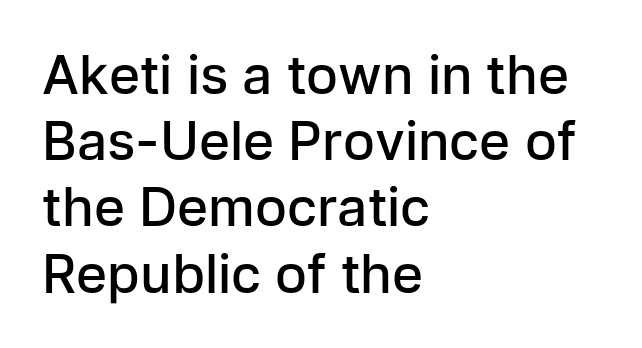
{"serif": "no", "italic": "no", "bold": "semi", "weight": "semibold", "width": "normal", "stroke_contrast": "low", "x_height": "medium", "monospaced": "no", "underline": "no", "align": "left", "line_spacing": "normal", "line_spacing_ratio": 1.25, "letter_spacing": "normal", "letter_spacing_em": 0.0, "glyph_px": 53}
